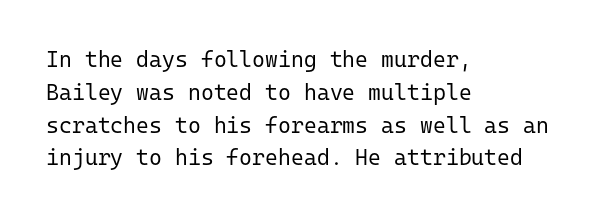
Q: Is the text bold? A: No.
Q: Is the text italic (slanted)? A: No, it is upright.
Q: Is the text underlined? A: No.
Q: How is the paragraph aligned? A: Left-aligned.
Q: Is the spacing between letters normal or unusually wide? A: Normal.
Q: Is the spacing between lines tight, normal or loose? A: Normal.
